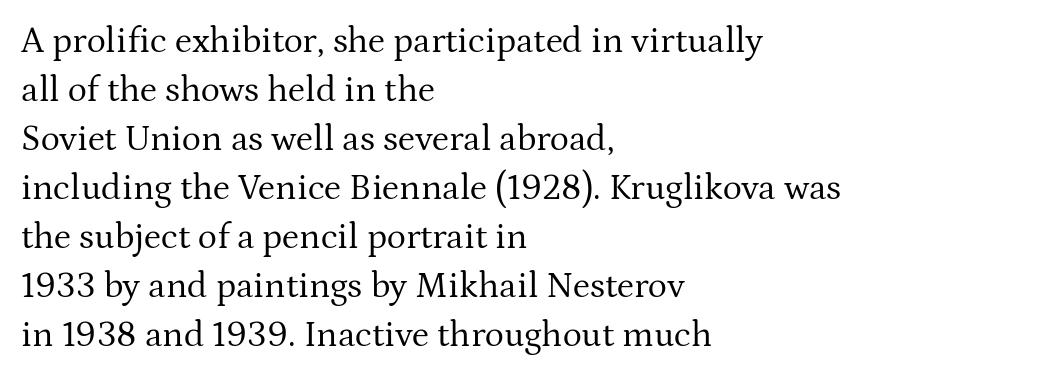
Looks like regular typesetting: each glyph gets only the width it needs. What's the leading like? Ordinary, nothing unusual. Check under the words: just untouched page. Upright lettering throughout. On a weight scale, this lands at 450 or below.
